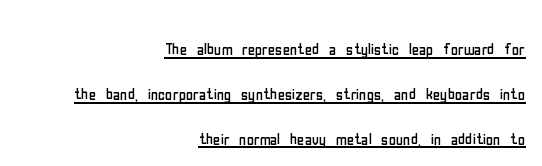
{"italic": "no", "bold": "no", "underline": "yes", "align": "right", "line_spacing": "loose", "line_spacing_ratio": 2.24, "letter_spacing": "normal", "letter_spacing_em": 0.0, "glyph_px": 20}
